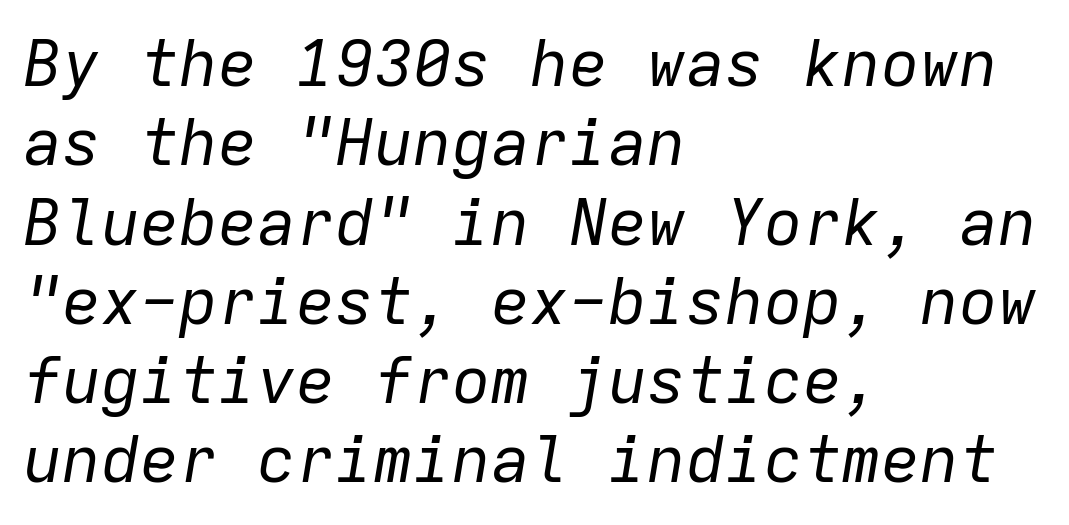
Note the uniform advance width — an 'i' takes as much space as an 'm'. The ragged edge is on the right, which tells us the setting is flush left. Check the space under the baseline: it is left empty. The letters look calm and open, with moderate or lighter stems. Notice how the stems are inclined rather than vertical — that's the hallmark of italics.
